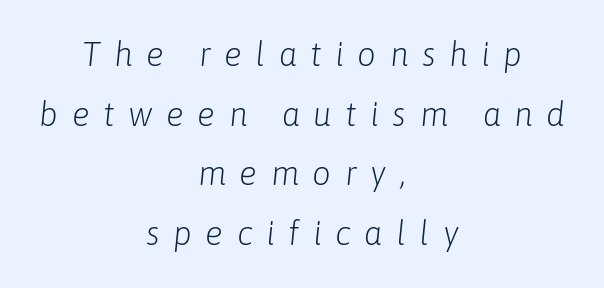
The image shows 33 px light type, italic (leaning right); set centered, line spacing 1.81x, unusually wide letter spacing (+0.41 em), not underlined; low stroke contrast and a medium x-height.
